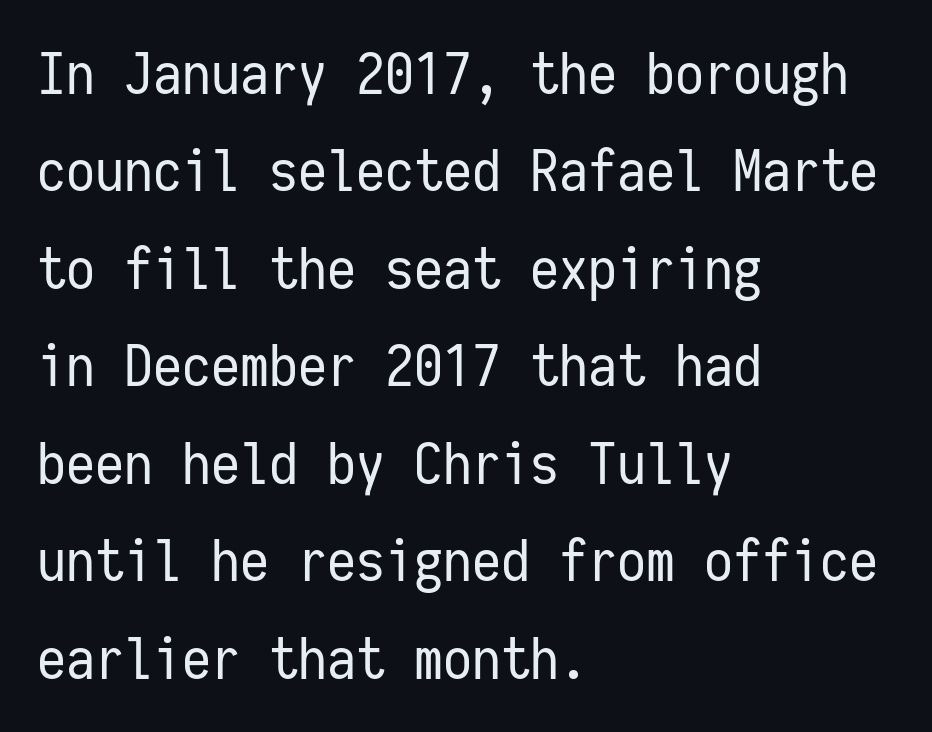
{"serif": "no", "italic": "no", "bold": "no", "weight": "regular", "width": "condensed", "stroke_contrast": "low", "x_height": "medium", "monospaced": "yes", "underline": "no", "align": "left", "line_spacing": "normal", "line_spacing_ratio": 1.68, "letter_spacing": "normal", "letter_spacing_em": 0.0, "glyph_px": 58}
